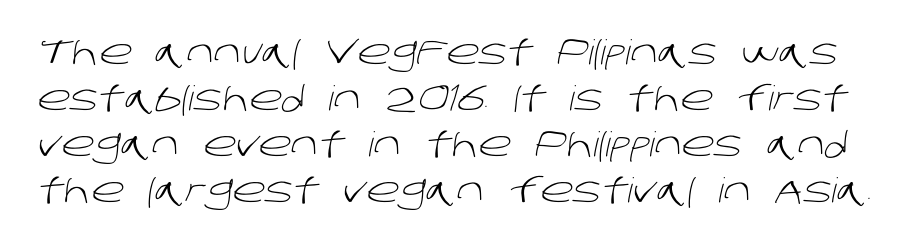
The image shows 34 px light sans-serif type; set normal line spacing (1.35x), normal letter spacing, not underlined; low stroke contrast and a large x-height.
